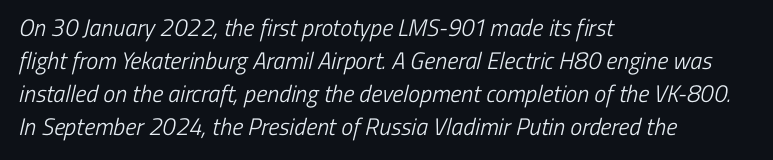
{"bold": "no", "underline": "no", "align": "left", "line_spacing": "normal", "line_spacing_ratio": 1.37, "letter_spacing": "normal", "letter_spacing_em": 0.0, "glyph_px": 24}
